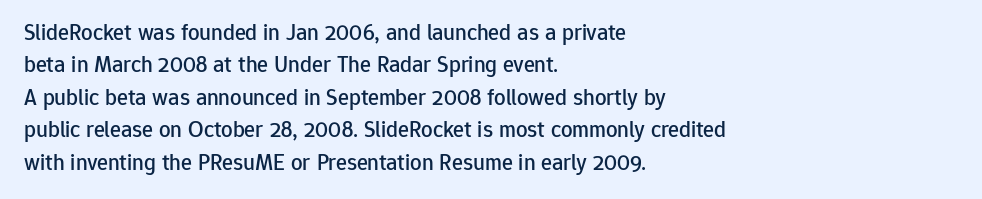
The image shows 23 px text type, upright; set left-aligned, normal line spacing (1.41x), normal letter spacing, not underlined.
